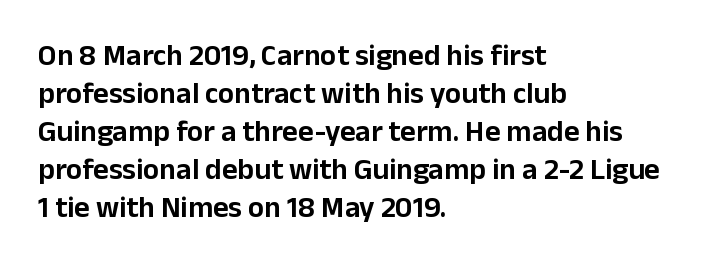
The image shows 30 px sans-serif type, upright; set left-aligned, normal line spacing (1.27x), normal letter spacing, not underlined; low stroke contrast and a medium x-height.
